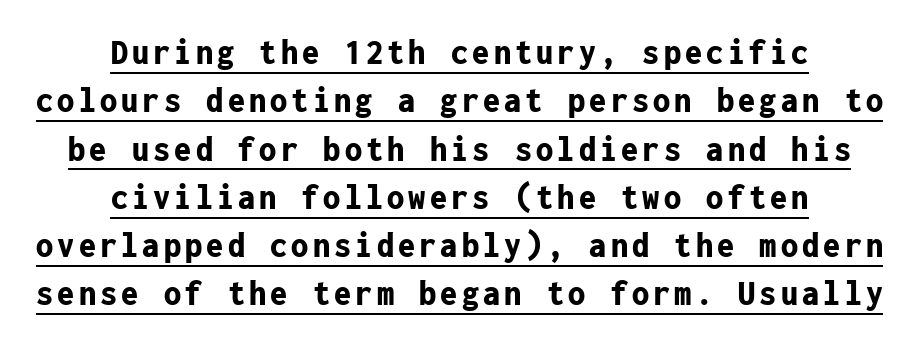
Q: Is the text bold? A: Yes.
Q: Is the text italic (slanted)? A: No, it is upright.
Q: Is the typeface a serif or a sans-serif typeface? A: Sans-serif.
Q: Is the text underlined? A: Yes.
Q: How is the paragraph aligned? A: Centered.
Q: Is the spacing between lines tight, normal or loose? A: Normal.
Q: Width (condensed, normal, or wide)? A: Condensed.
Q: Stroke contrast? A: Low.
Q: x-height? A: Medium.
Q: Monospaced? A: Yes.
